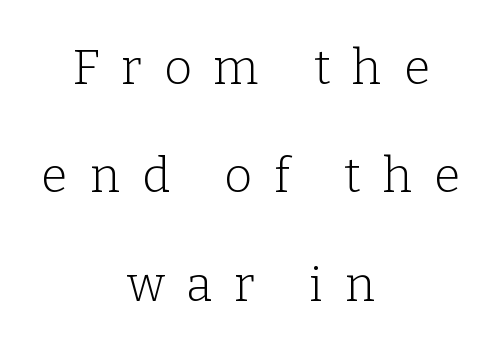
{"serif": "yes", "italic": "no", "bold": "no", "weight": "light", "width": "normal", "stroke_contrast": "low", "x_height": "medium", "monospaced": "no", "underline": "no", "align": "center", "line_spacing": "loose", "line_spacing_ratio": 2.26, "letter_spacing": "wide", "letter_spacing_em": 0.46, "glyph_px": 48}
